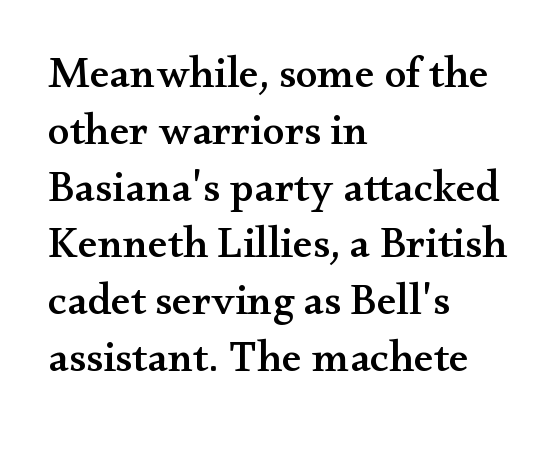
{"serif": "yes", "italic": "no", "width": "wide", "stroke_contrast": "medium", "x_height": "small", "monospaced": "no", "underline": "no", "align": "left", "line_spacing": "normal", "line_spacing_ratio": 1.29, "letter_spacing": "normal", "letter_spacing_em": 0.0, "glyph_px": 44}
